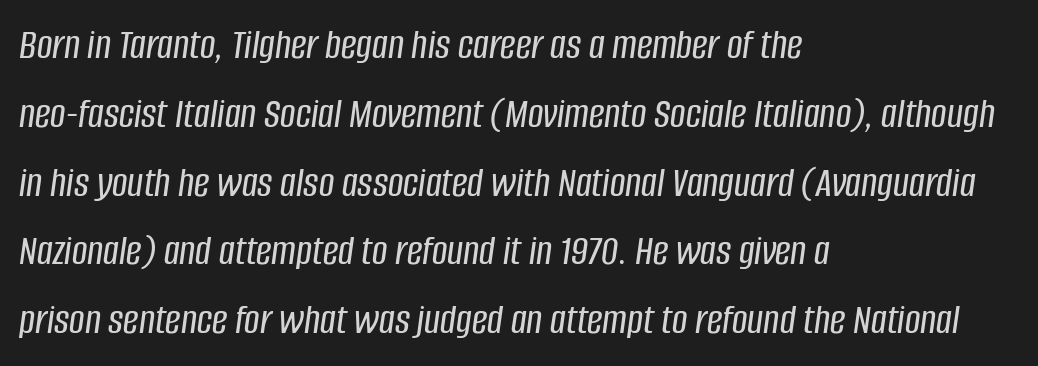
{"italic": "yes", "lean": "right", "slant_degrees": 8, "width": "condensed", "stroke_contrast": "low", "x_height": "large", "monospaced": "no", "underline": "no", "align": "left", "line_spacing": "normal", "line_spacing_ratio": 1.6, "letter_spacing": "normal", "letter_spacing_em": 0.0, "glyph_px": 43}
